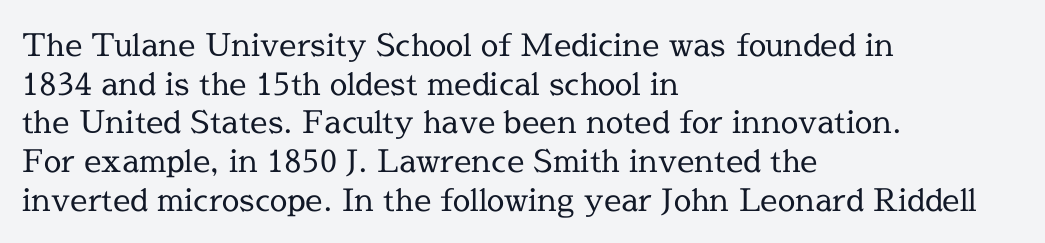
Q: Is the text bold? A: No.
Q: Is the text italic (slanted)? A: No, it is upright.
Q: Is the typeface a serif or a sans-serif typeface? A: Serif.
Q: Is the text underlined? A: No.
Q: How is the paragraph aligned? A: Left-aligned.
Q: Is the spacing between letters normal or unusually wide? A: Normal.
Q: Is the spacing between lines tight, normal or loose? A: Normal.
Q: Width (condensed, normal, or wide)? A: Normal.
Q: x-height? A: Medium.
Q: Monospaced? A: No.
